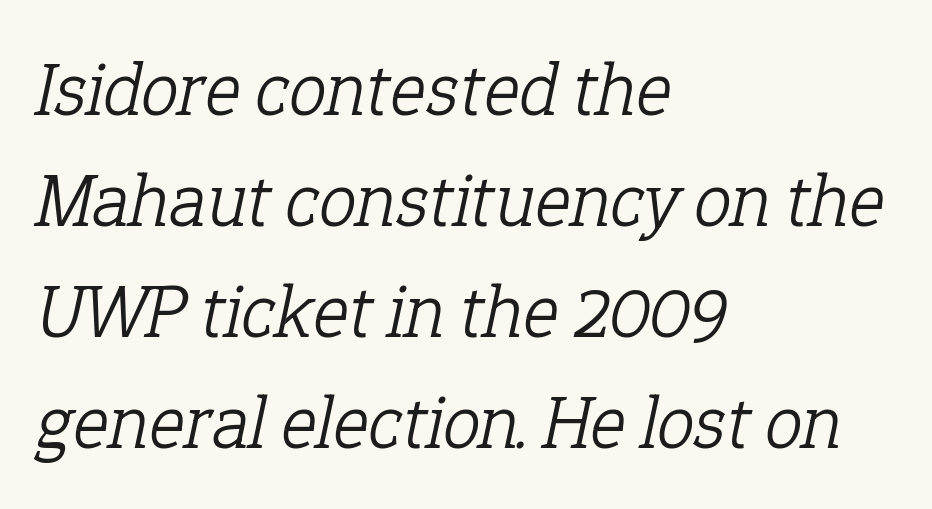
Q: Is the text bold? A: No.
Q: Is the text italic (slanted)? A: Yes, it leans right by about 12 degrees.
Q: Is the typeface a serif or a sans-serif typeface? A: Serif.
Q: Is the text underlined? A: No.
Q: How is the paragraph aligned? A: Left-aligned.
Q: Is the spacing between letters normal or unusually wide? A: Normal.
Q: Is the spacing between lines tight, normal or loose? A: Normal.
Q: Width (condensed, normal, or wide)? A: Normal.
Q: Stroke contrast? A: Low.
Q: x-height? A: Medium.
Q: Monospaced? A: No.
